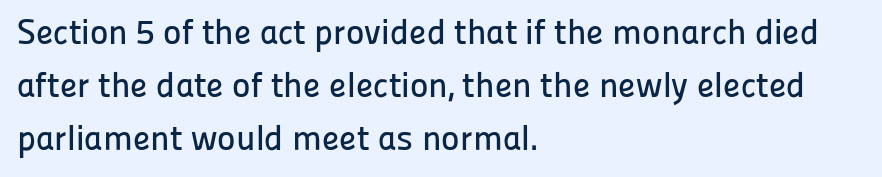
Successive baselines arrive at the customary interval. Stroke terminals: plain, sans-serif. Proportional: the letters do not fall into vertical columns. The line texture is even and compact thanks to regular tracking.
